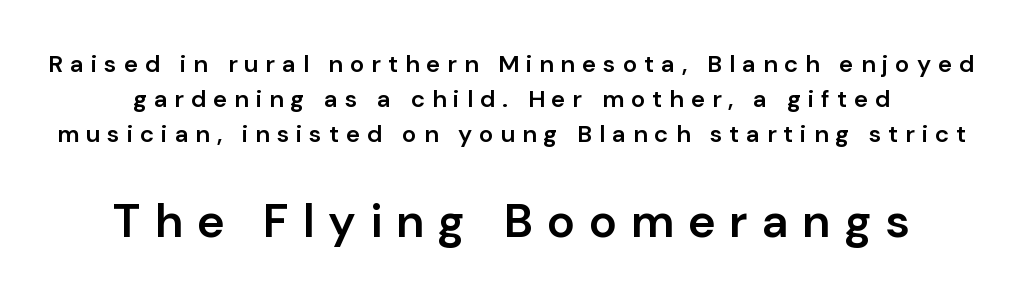
The image shows 47 px semibold sans-serif type, upright; set normal line spacing (1.45x), unusually wide letter spacing (+0.29 em), not underlined; the second (bottom) block is 1.96x larger; low stroke contrast and a medium x-height.
